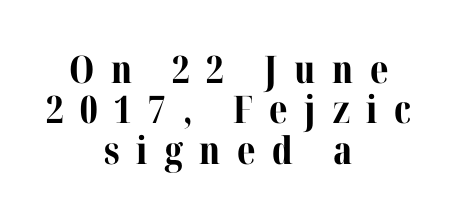
The letterforms stand isolated, each surrounded by extra space. Just letters on the line, the space beneath them empty. Students, this is bold: see how much ink each stroke carries. Very little white space separates one row of letters from the next. This sample uses a serif face. Proportional: the letters do not fall into vertical columns.
